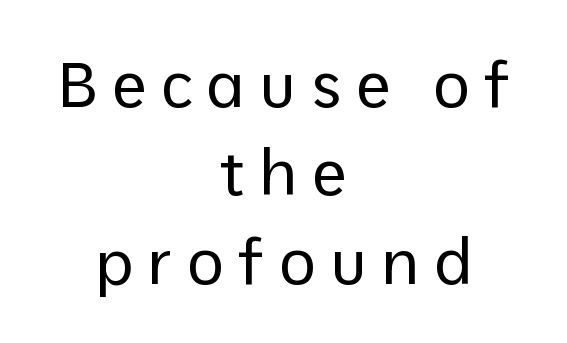
The rendering positions every line midway between the sides. You could not count columns in this text — the font is proportionally spaced. Spacing between characters has been opened up far beyond the box default. Note: no serifs on the glyphs. Check the space under the baseline: it is left empty.
